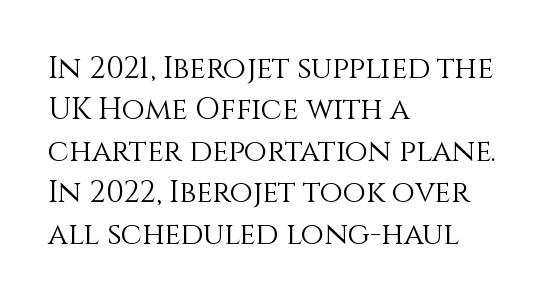
{"italic": "no", "bold": "no", "weight": "light", "width": "normal", "x_height": "large", "monospaced": "no", "underline": "no", "align": "left", "line_spacing": "normal", "line_spacing_ratio": 1.38, "letter_spacing": "normal", "letter_spacing_em": 0.0, "glyph_px": 30}
